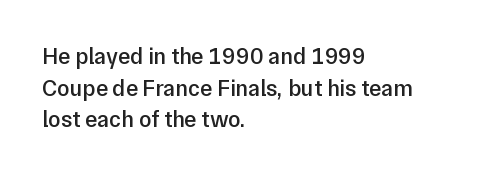
The image shows 23 px text type, upright; set left-aligned, normal line spacing (1.38x), normal letter spacing, not underlined.
